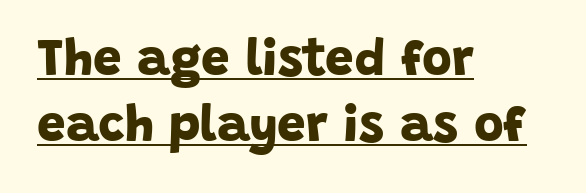
The image shows 51 px bold sans-serif type; set left-aligned, normal line spacing (1.3x), normal letter spacing, underlined; low stroke contrast and a large x-height.
